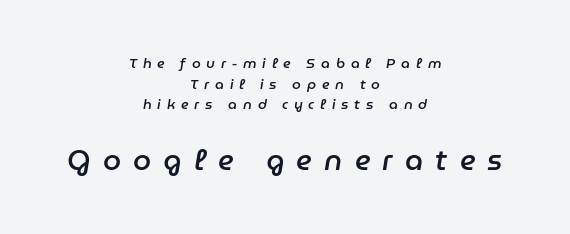
Is the lower block the larger one? Yes — the lower block carries the bigger type. The font is running at a semibold setting, under full bold. If you drew a line through each stem, it would be angled. Compared with typical body copy, the letter spacing here is much looser. A typesetter would call this proportional, since set widths differ per character. The paragraph has two soft edges and a firm central axis.
